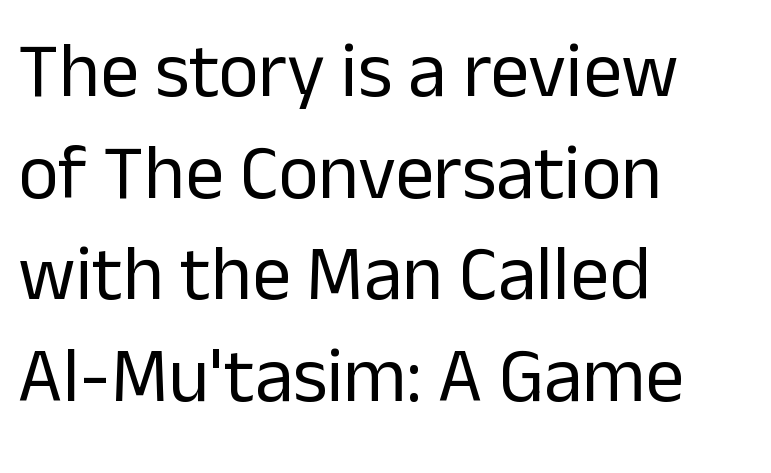
Looks like regular typesetting: each glyph gets only the width it needs. Does the leading feel generous? No, just average. The specimen omits any rule beneath the text block's lines. Notice how the stems are strictly vertical — no italics here. Is the letter spacing exaggerated? No — it looks like the ordinary default. Where is the straight margin? On the left.
